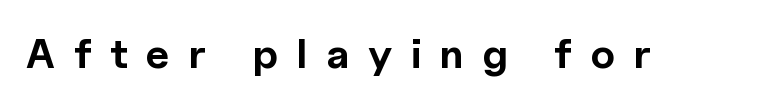
{"serif": "no", "italic": "no", "bold": "yes", "weight": "bold", "width": "normal", "x_height": "medium", "monospaced": "no", "underline": "no", "letter_spacing": "wide", "letter_spacing_em": 0.46, "glyph_px": 41}
